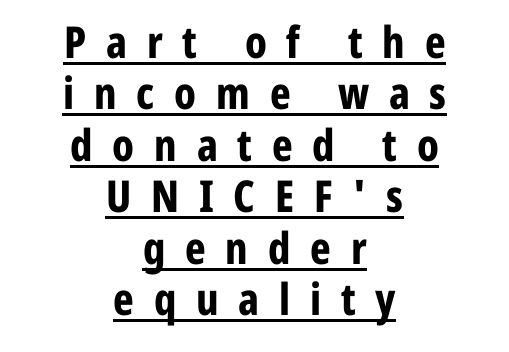
The rendering uses the underline text-decoration. A typesetter would call this proportional, since set widths differ per character. Typographic density is high because the face is bold. In terms of letterform style, serifs are entirely absent. This rendering uses center alignment, leaving both contours irregular but symmetric. Do the letters lean? They stand straight.
